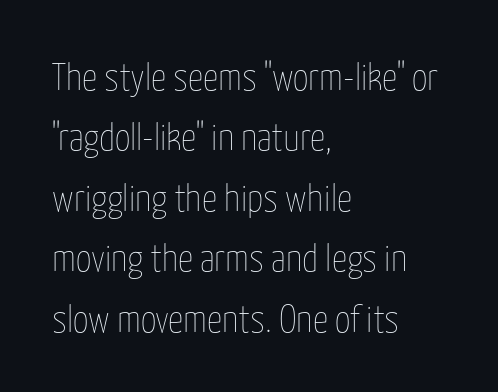
Q: Is the text bold? A: No.
Q: Is the text italic (slanted)? A: No, it is upright.
Q: Is the text underlined? A: No.
Q: How is the paragraph aligned? A: Left-aligned.
Q: Is the spacing between letters normal or unusually wide? A: Normal.
Q: Is the spacing between lines tight, normal or loose? A: Normal.
Q: Width (condensed, normal, or wide)? A: Condensed.
Q: Stroke contrast? A: Low.
Q: x-height? A: Medium.
Q: Monospaced? A: No.
